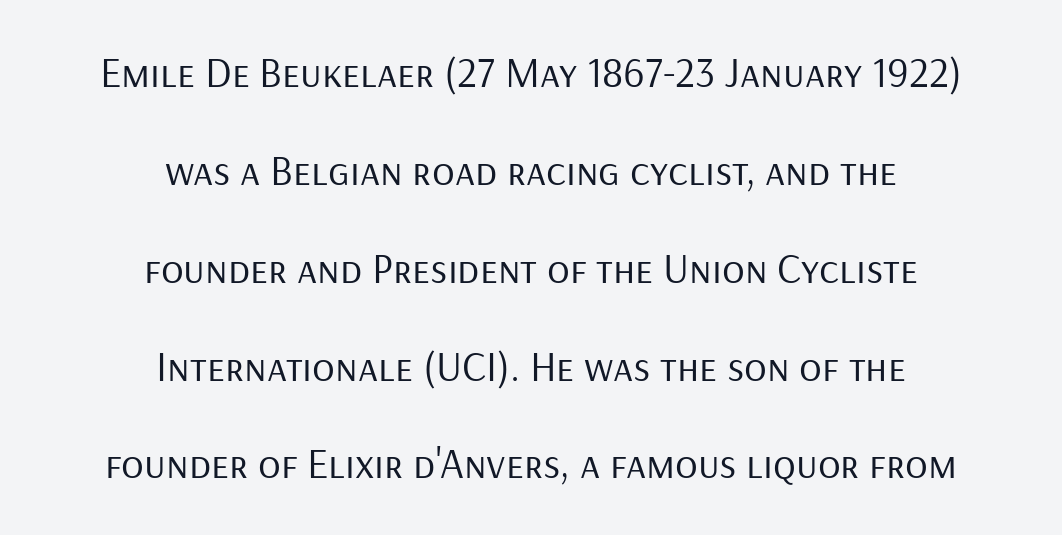
Q: Is the text bold? A: No.
Q: Is the text italic (slanted)? A: No, it is upright.
Q: Is the typeface a serif or a sans-serif typeface? A: Sans-serif.
Q: Is the text underlined? A: No.
Q: How is the paragraph aligned? A: Centered.
Q: Is the spacing between letters normal or unusually wide? A: Normal.
Q: Is the spacing between lines tight, normal or loose? A: Loose.
Q: Width (condensed, normal, or wide)? A: Normal.
Q: Stroke contrast? A: Low.
Q: x-height? A: Medium.
Q: Monospaced? A: No.
